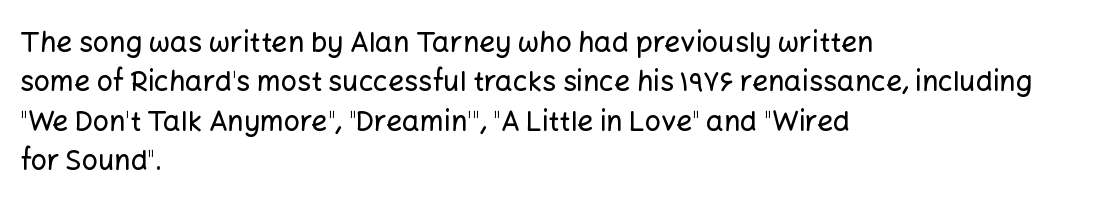
The line texture is even and compact thanks to regular tracking. Note the varied advance widths — an 'i' is clearly narrower than an 'm'. The foot of each line stays bare and open. Serifs: no, the terminals of the letterforms are clean. Compared with typical paragraphs, the rows here are spaced about the same.
